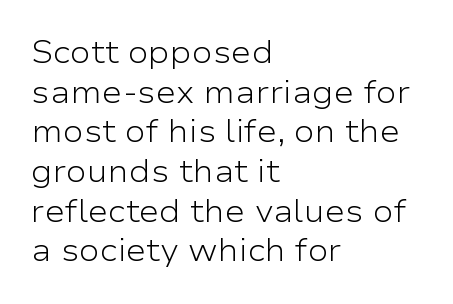
The typesetter chose a ragged-right arrangement here. Letters rest on an invisible, unmarked baseline. The letterforms sit shoulder to shoulder at normal distance. Bold? No — there's no thickening of the strokes.
